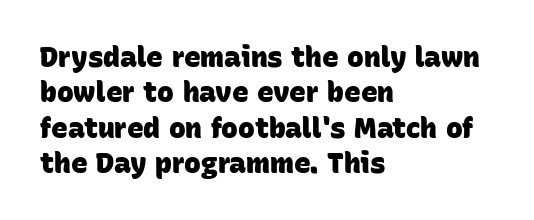
Reading down the column, the eye jumps a familiar distance to each next line. Heavy-handed strokes throughout: this text is bold. Classification — sans serif. These lines are rendered in a variable-pitch font. Alignment: flush left.
